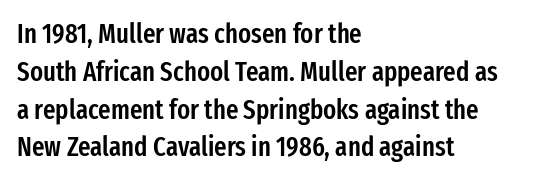
{"italic": "no", "bold": "semi", "underline": "no", "align": "left", "line_spacing": "normal", "line_spacing_ratio": 1.4, "letter_spacing": "normal", "letter_spacing_em": 0.0, "glyph_px": 27}
